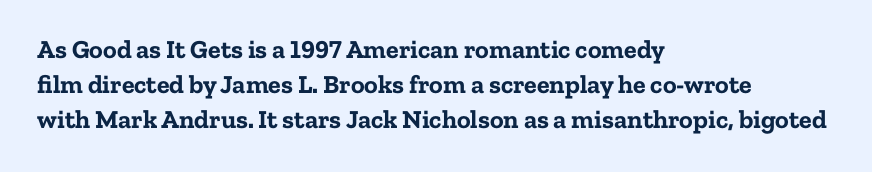
Spacing between characters is what you'd get straight out of the box. If you drew a line through each stem, it would be perfectly vertical. Which margin do the lines hug? The left one — the right edge is uneven. Leading: standard. Is the type bold? Yes — the strokes are clearly thick and heavy.
